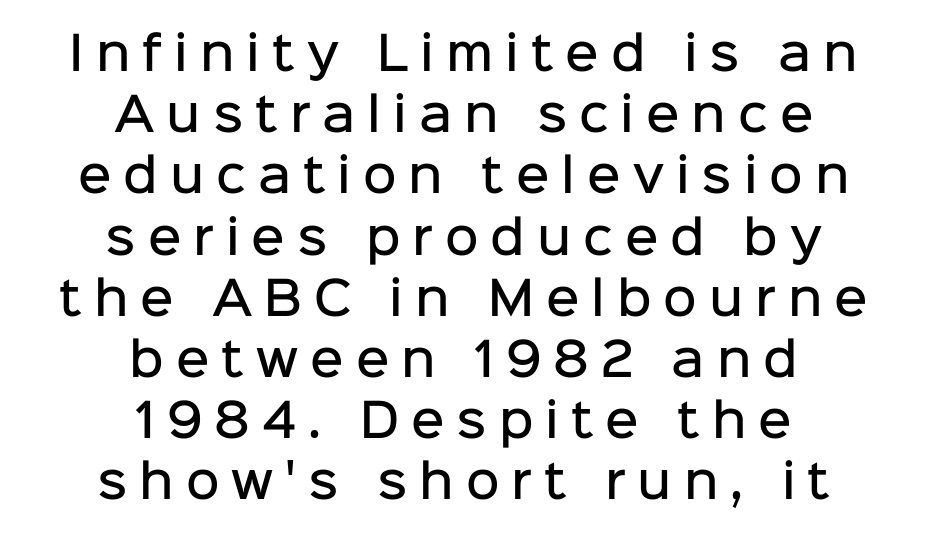
Compared with typical body copy, the letter spacing here is much looser. Think of a printed novel: that variable character pitch is what you see here. The face used here is a sans, in the tradition of grotesques and geometrics. The glyphs are unaccompanied by any horizontal stroke below them. Tall strokes in this sample are plumb rather than angled. The rendering uses a semibold face; strokes are thickened but not to full bold.
